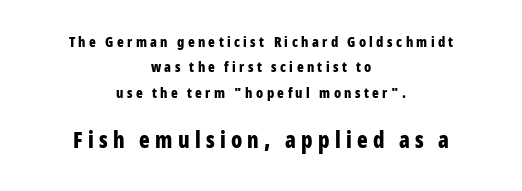
The image shows 22 px bold type, upright; set centered, line spacing 1.81x, unusually wide letter spacing (+0.24 em), not underlined; the second (bottom) block is 1.57x larger.
